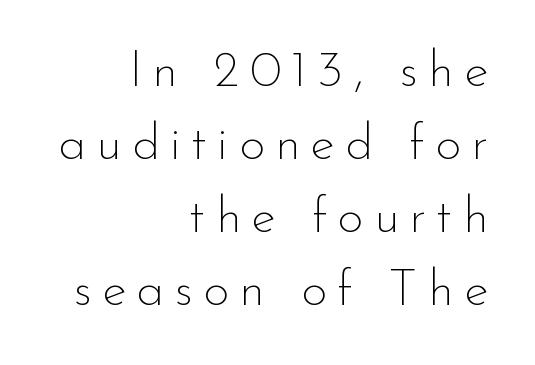
Character widths vary here, with narrow letters taking less room than wide ones. Underlining? Definitely not there. A roman cut, with each character standing at attention. Check where the strokes stop: nothing finishes them off — pure sans.
